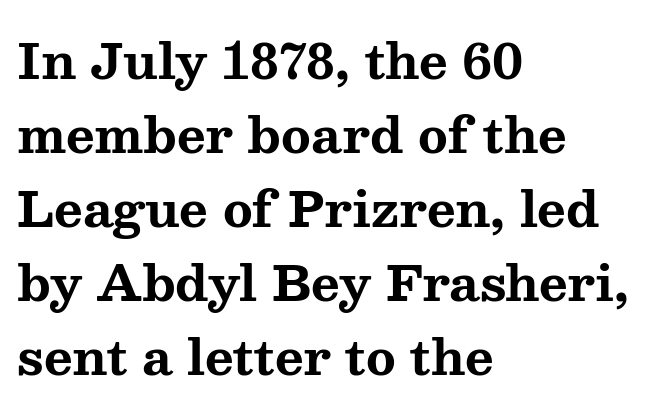
{"serif": "yes", "italic": "no", "bold": "yes", "weight": "bold", "width": "wide", "stroke_contrast": "medium", "x_height": "medium", "monospaced": "no", "underline": "no", "align": "left", "line_spacing": "normal", "line_spacing_ratio": 1.51, "letter_spacing": "normal", "letter_spacing_em": 0.0, "glyph_px": 49}
